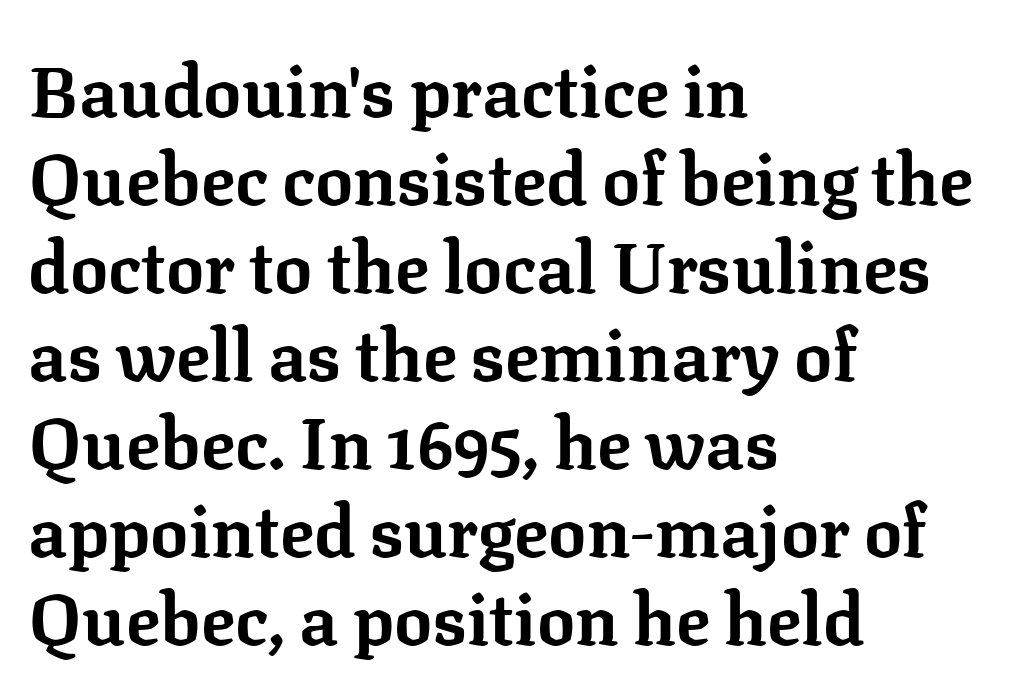
The image shows 71 px bold serif type, upright; set left-aligned, line spacing 1.24x, normal letter spacing, not underlined; low stroke contrast and a medium x-height.
